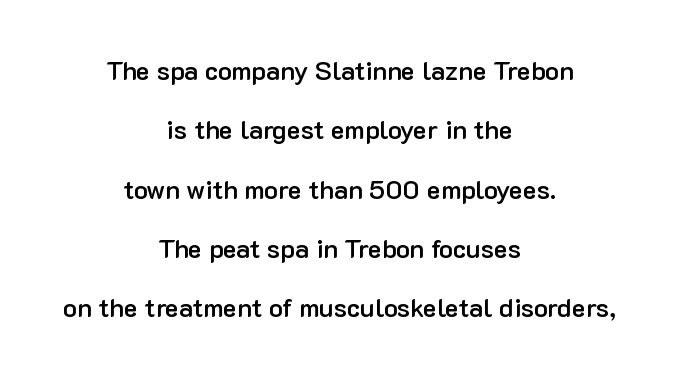
The compositor balanced each line on the midline. Line spacing here is loose. Tall strokes in this sample are plumb rather than angled. The strokes are fattened partway — semibold, not bold. The words here are not underlined. There is no visible air inserted between adjacent glyphs.
